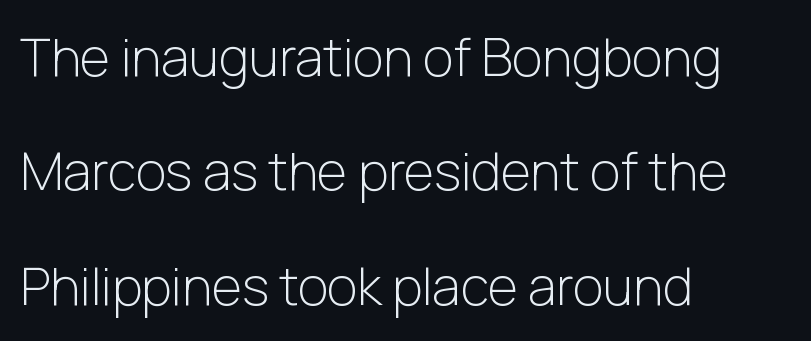
The image shows 52 px light sans-serif type, upright; set left-aligned, loose line spacing (2.2x), normal letter spacing, not underlined; low stroke contrast and a medium x-height.
